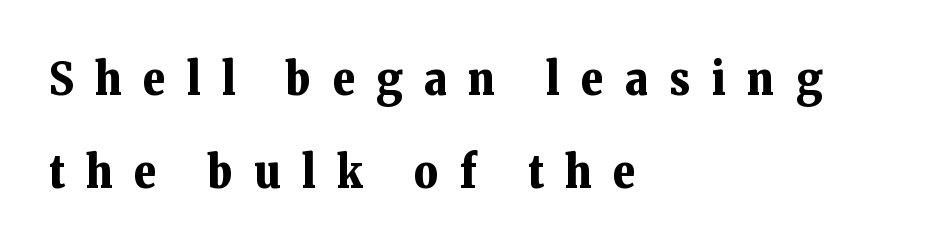
{"serif": "yes", "italic": "no", "bold": "yes", "weight": "bold", "width": "normal", "stroke_contrast": "low", "x_height": "medium", "monospaced": "no", "underline": "no", "align": "left", "line_spacing": "loose", "line_spacing_ratio": 2.03, "letter_spacing": "wide", "letter_spacing_em": 0.47, "glyph_px": 46}
